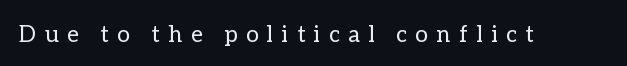
{"italic": "no", "bold": "no", "underline": "no", "letter_spacing": "wide", "letter_spacing_em": 0.37, "glyph_px": 23}
